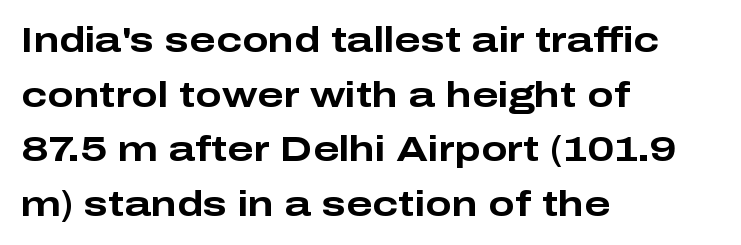
{"serif": "no", "italic": "no", "bold": "yes", "weight": "bold", "width": "wide", "stroke_contrast": "low", "x_height": "medium", "monospaced": "no", "underline": "no", "align": "left", "line_spacing": "normal", "line_spacing_ratio": 1.56, "letter_spacing": "normal", "letter_spacing_em": 0.0, "glyph_px": 35}
